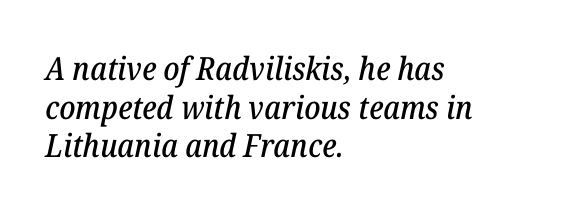
{"serif": "yes", "italic": "yes", "lean": "right", "slant_degrees": 12, "width": "normal", "stroke_contrast": "low", "x_height": "medium", "monospaced": "no", "underline": "no", "align": "left", "line_spacing_ratio": 1.21, "letter_spacing": "normal", "letter_spacing_em": 0.0, "glyph_px": 32}
